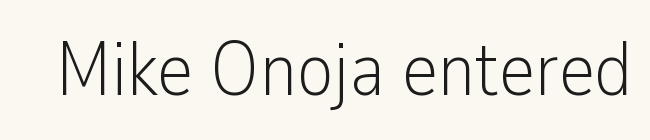
{"serif": "no", "italic": "no", "bold": "no", "weight": "light", "width": "condensed", "stroke_contrast": "low", "x_height": "medium", "monospaced": "no", "underline": "no", "letter_spacing": "normal", "letter_spacing_em": 0.0, "glyph_px": 77}
